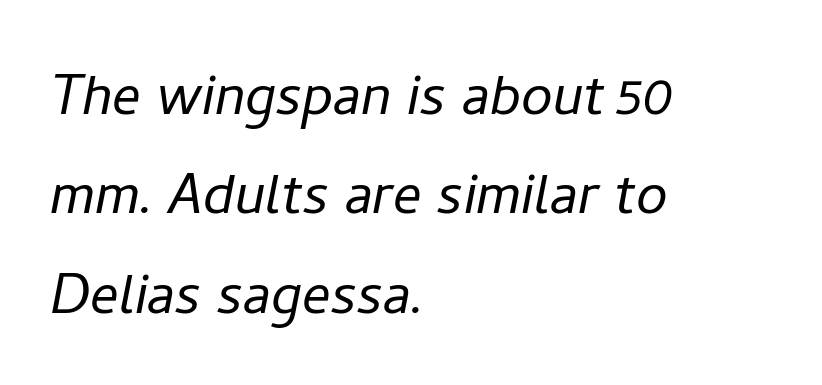
The typesetting does not lean heavy: it is not bold. Plain, unruled lines of type. Line starts are locked; line ends wander. The rendering uses a moderate line-height, typical for paragraphs. The passage shown is typed in a proportional face where columns would drift.
